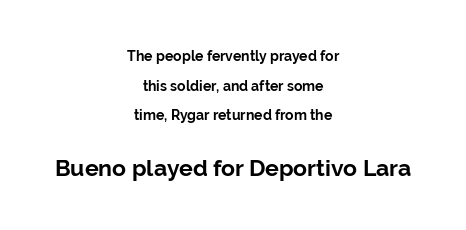
{"italic": "no", "bold": "yes", "underline": "no", "align": "center", "line_spacing": "loose", "line_spacing_ratio": 2.11, "letter_spacing": "normal", "letter_spacing_em": 0.0, "larger_block": "second", "size_ratio": 1.64, "glyph_px": 23}
